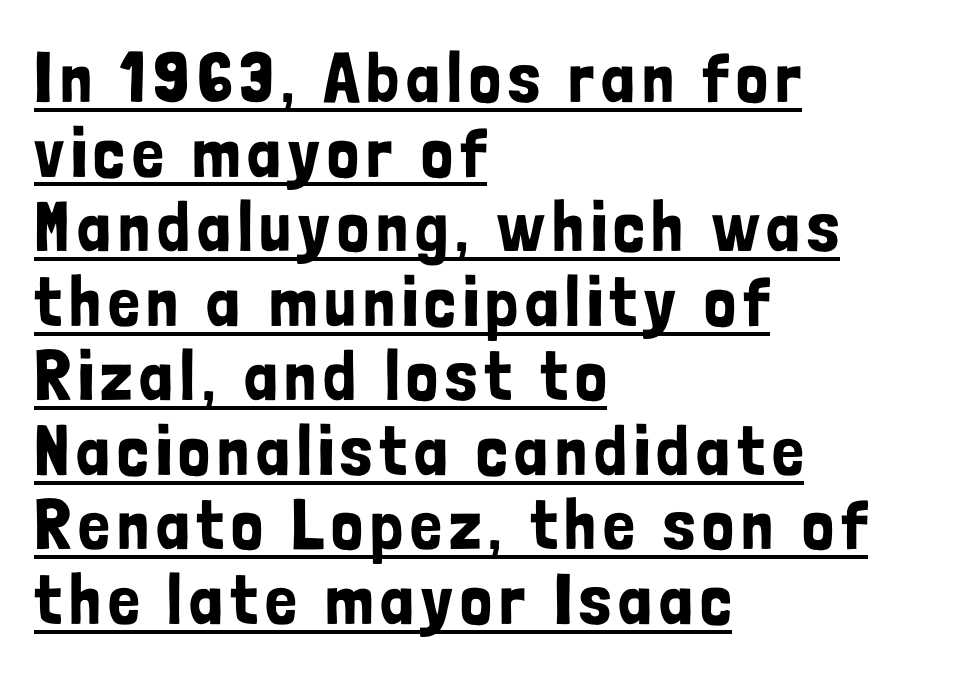
The face used here appears with an underline applied. This sample uses an upright cut, with every glyph sitting square on the baseline. A typesetter would call this proportional, since set widths differ per character. A classic flush-left, rag-right setting is used for this passage. Interline gaps are noticeably narrow in this sample. Nope, no serifs anywhere on these letters.
